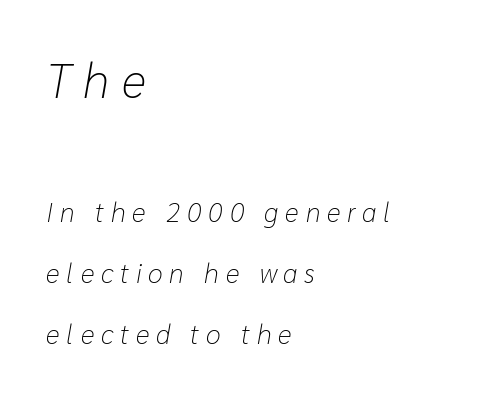
Q: Is the text bold? A: No.
Q: Is the text italic (slanted)? A: Yes, it leans right by about 10 degrees.
Q: Is the text underlined? A: No.
Q: How is the paragraph aligned? A: Left-aligned.
Q: Is the spacing between letters normal or unusually wide? A: Unusually wide.
Q: Is the spacing between lines tight, normal or loose? A: Loose.
Q: Which block of text is set in a larger size, the first (top) or the second (bottom)? A: The first (top) one.
Q: Width (condensed, normal, or wide)? A: Normal.
Q: Stroke contrast? A: Low.
Q: x-height? A: Medium.
Q: Monospaced? A: No.
